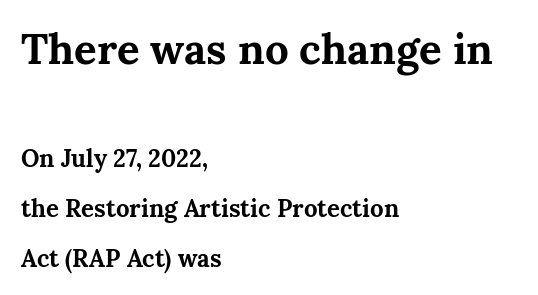
Q: Is the text bold? A: Yes.
Q: Is the text italic (slanted)? A: No, it is upright.
Q: Is the typeface a serif or a sans-serif typeface? A: Serif.
Q: Is the text underlined? A: No.
Q: How is the paragraph aligned? A: Left-aligned.
Q: Is the spacing between letters normal or unusually wide? A: Normal.
Q: Is the spacing between lines tight, normal or loose? A: Loose.
Q: Which block of text is set in a larger size, the first (top) or the second (bottom)? A: The first (top) one.
Q: Width (condensed, normal, or wide)? A: Normal.
Q: Stroke contrast? A: Medium.
Q: x-height? A: Medium.
Q: Monospaced? A: No.
